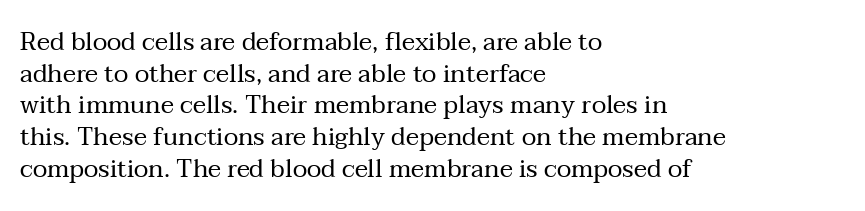
Q: Is the text bold? A: No.
Q: Is the text italic (slanted)? A: No, it is upright.
Q: Is the text underlined? A: No.
Q: How is the paragraph aligned? A: Left-aligned.
Q: Is the spacing between letters normal or unusually wide? A: Normal.
Q: Is the spacing between lines tight, normal or loose? A: Normal.
